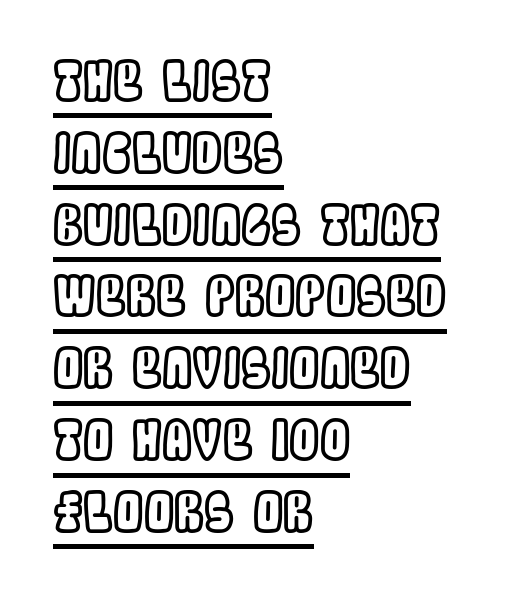
Q: Is the text italic (slanted)? A: No, it is upright.
Q: Is the text underlined? A: Yes.
Q: How is the paragraph aligned? A: Left-aligned.
Q: Is the spacing between letters normal or unusually wide? A: Normal.
Q: Is the spacing between lines tight, normal or loose? A: Normal.
Q: Width (condensed, normal, or wide)? A: Condensed.
Q: x-height? A: Large.
Q: Monospaced? A: No.
